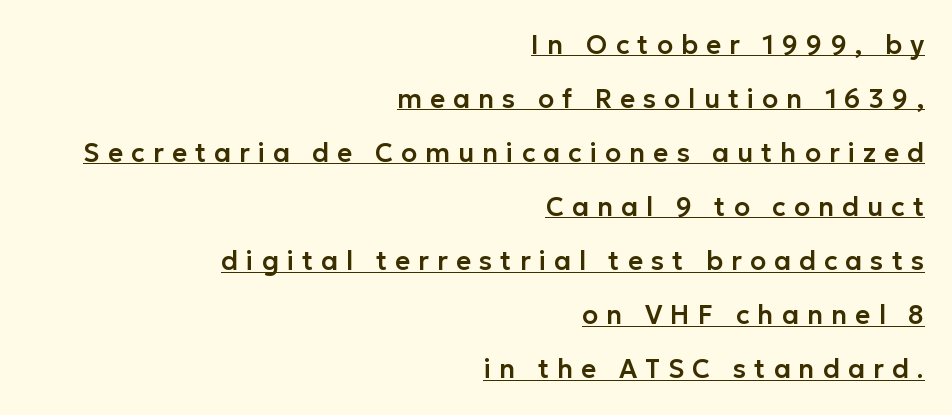
The image shows 26 px text type, upright; set right-aligned, loose line spacing (2.08x), unusually wide letter spacing (+0.31 em), underlined.
